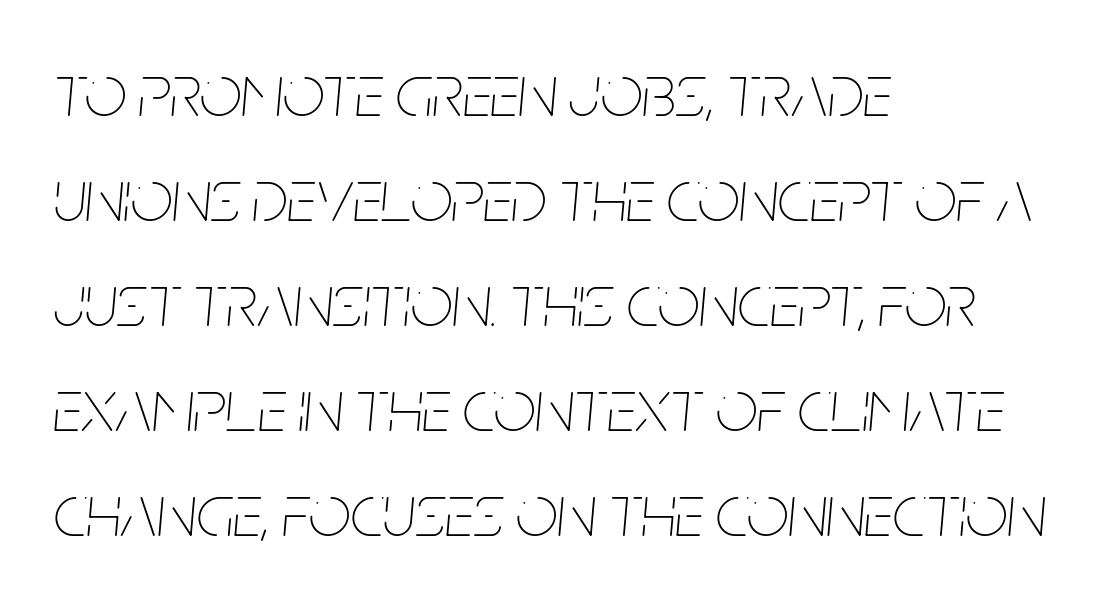
Do the characters align in a grid? No, the font is proportional. This is not heavy type; no bold has been used. The rendering keeps characters at their native spacing. The glyphs look as if they've been sheared to an angle. The paragraph shown leans on its left margin. This sample keeps an unexceptional amount of space between lines.
